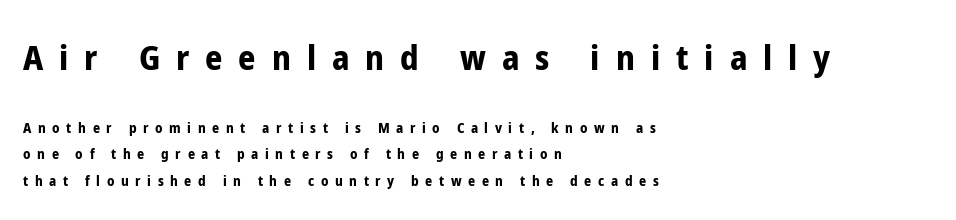
The image shows 34 px bold, condensed sans-serif type, upright; set left-aligned, line spacing 1.86x, unusually wide letter spacing (+0.47 em), not underlined; the first (top) block is 2.43x larger; low stroke contrast and a medium x-height.
